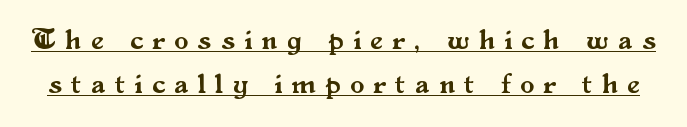
The image shows 28 px serif type, upright; set normal line spacing (1.58x), unusually wide letter spacing (+0.35 em), underlined; medium stroke contrast and a small x-height.
